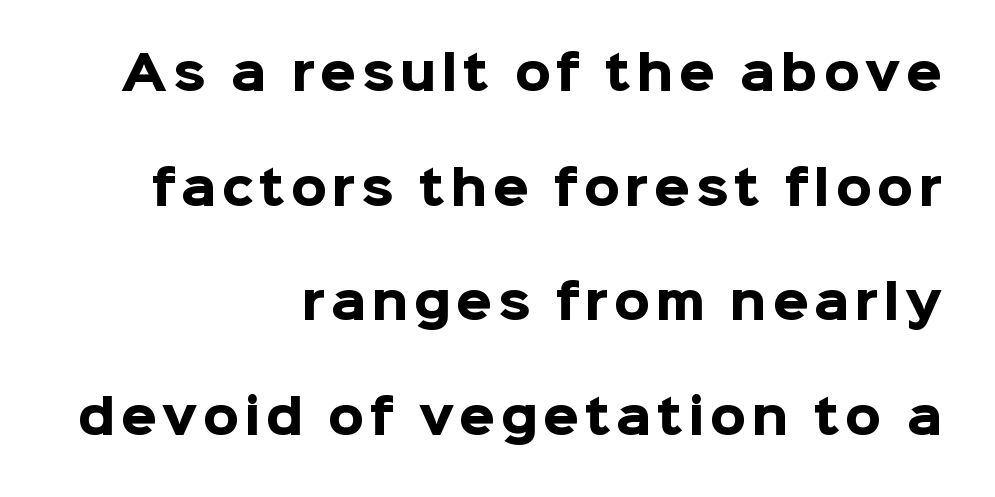
Horizontally, the lines are justified to the trailing edge only. Underlining? Definitely not there. Posture: upright roman. The lines are spread far apart with generous leading. Note: no serifs on the glyphs. Is this a fixed-width face? No — the glyphs have proportional, varying widths.
